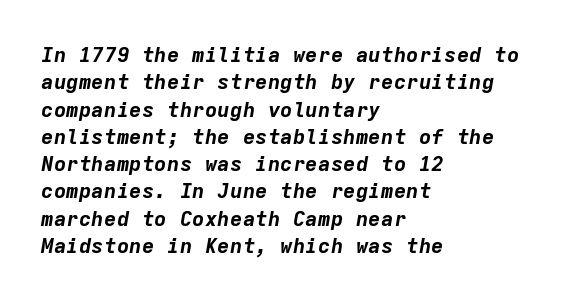
The image shows 21 px bold type, italic (leaning right); set left-aligned, normal line spacing (1.3x), normal letter spacing, not underlined.
